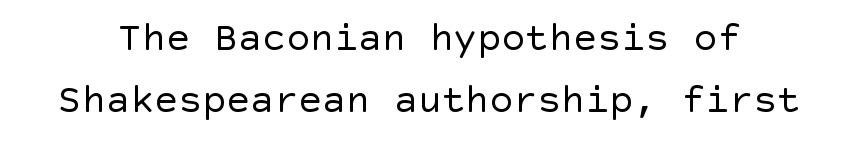
A typesetter would mark this as roman, not italic. Students, observe: this is what conventionally led text looks like. Anything drawn beneath the words? Only blank space. Heft: none added — not bold.
